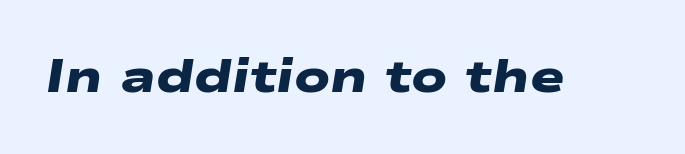
{"serif": "no", "bold": "yes", "weight": "heavy", "width": "wide", "stroke_contrast": "low", "x_height": "medium", "monospaced": "no", "underline": "no", "letter_spacing": "normal", "letter_spacing_em": 0.0, "glyph_px": 46}
